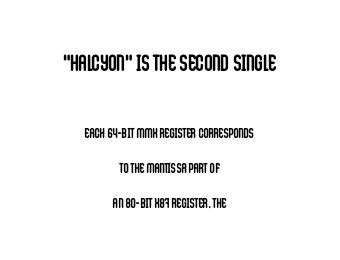
{"italic": "no", "bold": "yes", "underline": "no", "align": "center", "line_spacing": "loose", "line_spacing_ratio": 2.48, "letter_spacing": "normal", "letter_spacing_em": 0.0, "larger_block": "first", "size_ratio": 1.64, "glyph_px": 23}
